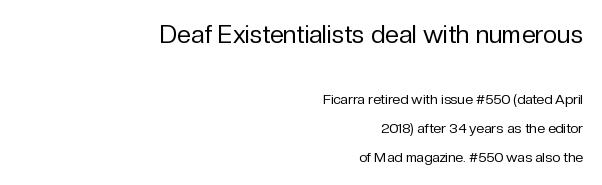
Posture: vertical. The tracking reads as untouched default to a designer's eye. A light-to-regular cut is what we see here. Quick note: interline space is abundant. The paragraph shown leans on its right margin. Type size steps down from the first block to the second.
